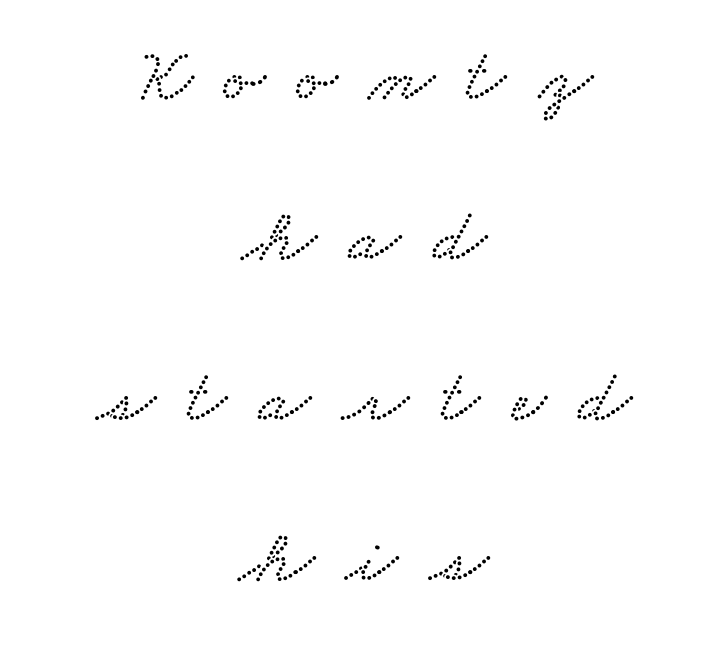
The image shows 76 px wide type; set centered, loose line spacing (2.11x), unusually wide letter spacing (+0.42 em), not underlined; low stroke contrast and a small x-height.
